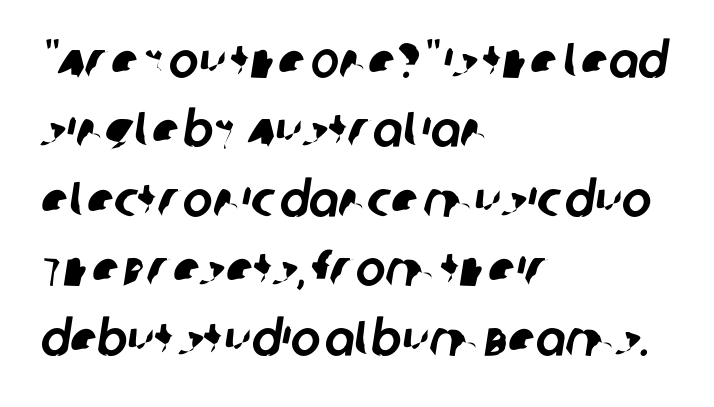
The rendering uses a moderate line-height, typical for paragraphs. The passage shown is typed in a proportional face where columns would drift. The passage shown is typeset with a sans-serif family. Does extra space separate the letters? No, they use regular spacing. If you drew a ruler down the left edge, every line would touch it. The passage shown is not underscored anywhere.
